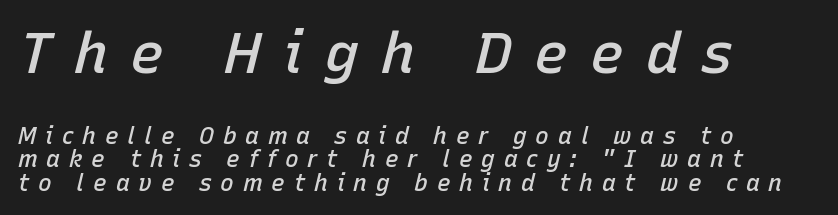
Type size steps down from the first block to the second. The passage shown is not underscored anywhere. The face used here has a pronounced slope to its letters. This rendering uses left alignment, leaving the right contour irregular. Compared with typical paragraphs, the rows here are closer together.
